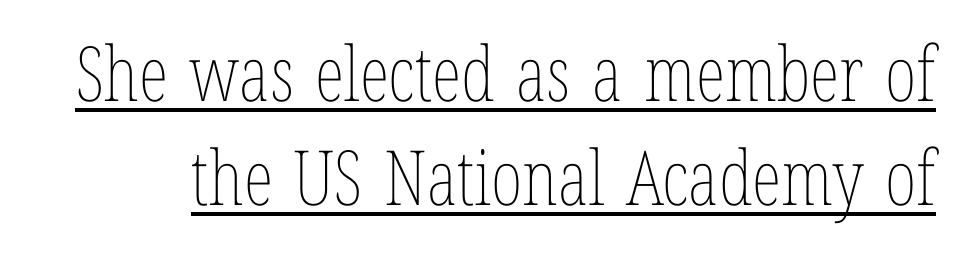
Each word holds together tightly as a unit, with standard inter-letter gaps. If you measured baseline to baseline, you'd find a middling distance. You can see a thin bar hugging the bottom of the glyphs. Unlike italic type, these characters show no tilt at all. A quiet, ordinary-to-light weight characterises the typeface. This sample has the flowing, uneven cadence of proportional lettering.
